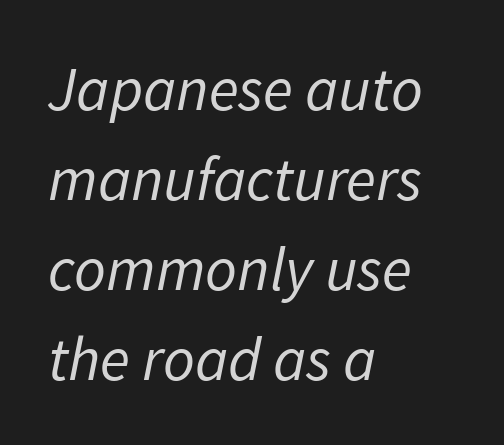
Q: Is the text bold? A: No.
Q: Is the text italic (slanted)? A: Yes, it leans right by about 11 degrees.
Q: Is the text underlined? A: No.
Q: How is the paragraph aligned? A: Left-aligned.
Q: Is the spacing between letters normal or unusually wide? A: Normal.
Q: Is the spacing between lines tight, normal or loose? A: Normal.
Q: Width (condensed, normal, or wide)? A: Normal.
Q: Stroke contrast? A: Low.
Q: x-height? A: Medium.
Q: Monospaced? A: No.
